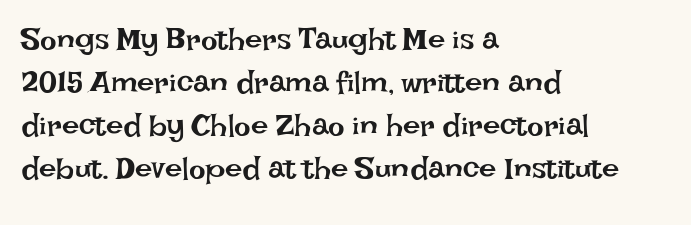
{"italic": "no", "bold": "no", "weight": "regular", "width": "normal", "stroke_contrast": "low", "x_height": "large", "monospaced": "no", "underline": "no", "align": "left", "line_spacing": "normal", "line_spacing_ratio": 1.39, "letter_spacing": "normal", "letter_spacing_em": 0.0, "glyph_px": 31}
